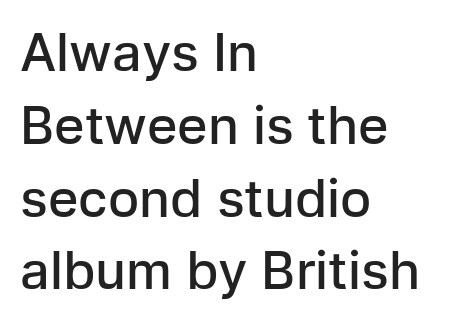
The image shows 52 px semibold sans-serif type, upright; set left-aligned, normal line spacing (1.4x), normal letter spacing, not underlined; low stroke contrast and a medium x-height.
